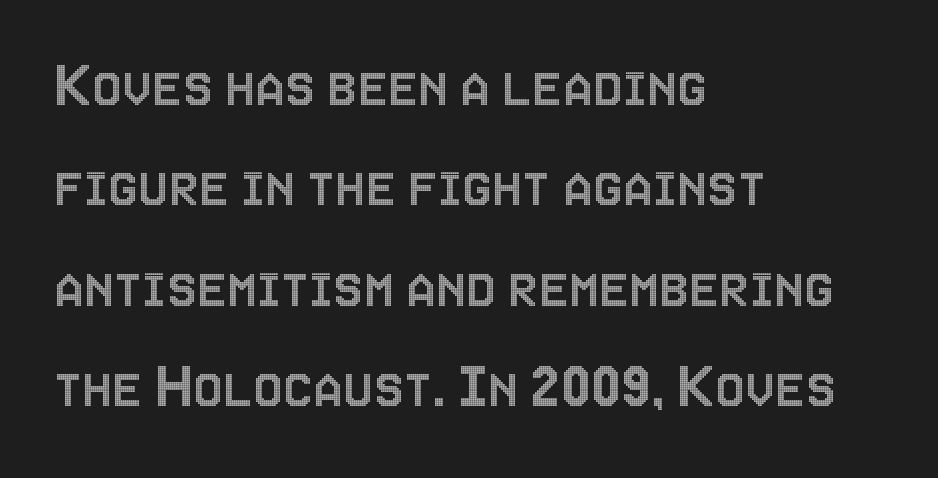
The rendering anchors every line to the left-hand side. The space beneath each line is pristine and unruled. Successive baselines arrive at the customary interval. Nobody touched the tracking dial on this one. The letters stand upright; this is a roman face. Here the designer chose a conventional face with non-uniform glyph widths.
